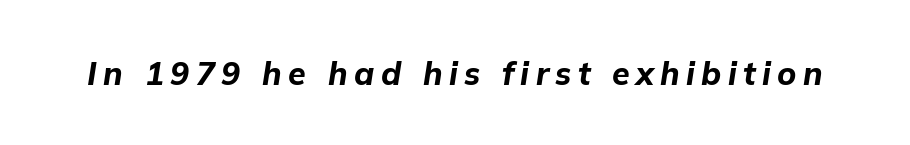
Bold? Absolutely — the strokes are thick and heavy. Looks like regular typesetting: each glyph gets only the width it needs. Caption: expanded tracking, letters set apart. Unmarked baselines from the first word to the last. If you drew a line through each stem, it would be angled.
